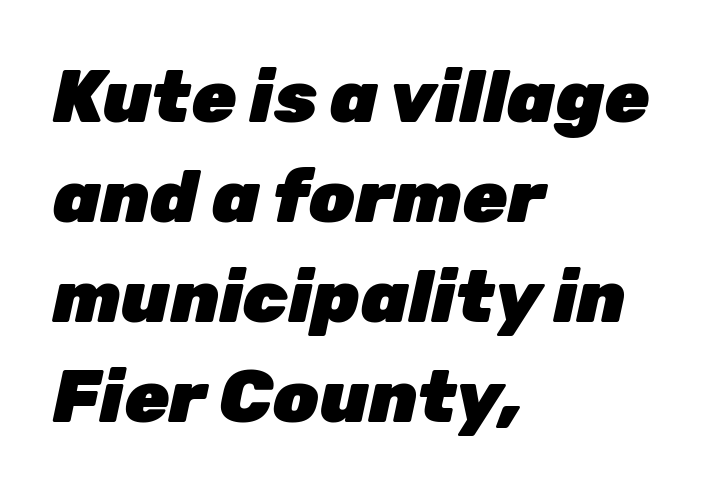
The passage shown has conventional tracking throughout. The rag falls on the right side of this text block. Thick stems and heavy bowls — unmistakably bold. Spacing verdict: proportional, widths tailored to each character. Italic? Definitely — the glyphs are oblique.
